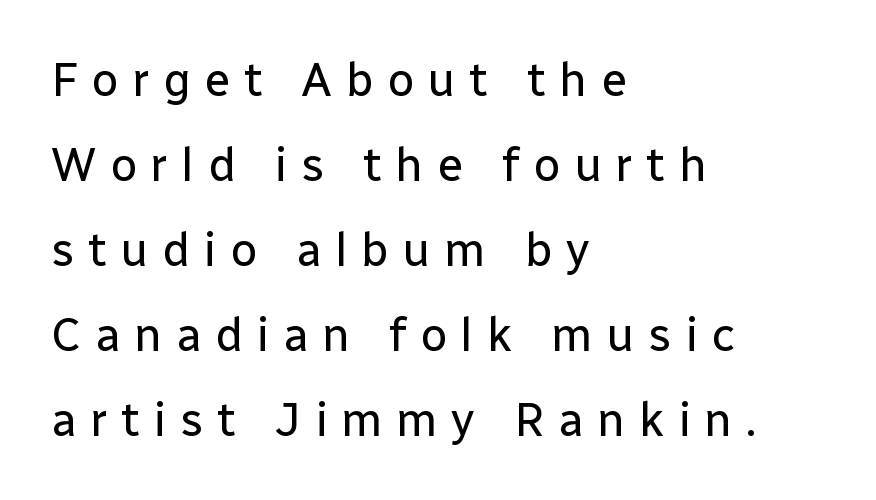
{"serif": "no", "italic": "no", "bold": "no", "weight": "regular", "width": "normal", "stroke_contrast": "low", "x_height": "medium", "monospaced": "no", "underline": "no", "align": "left", "line_spacing_ratio": 1.81, "letter_spacing": "wide", "letter_spacing_em": 0.29, "glyph_px": 47}
